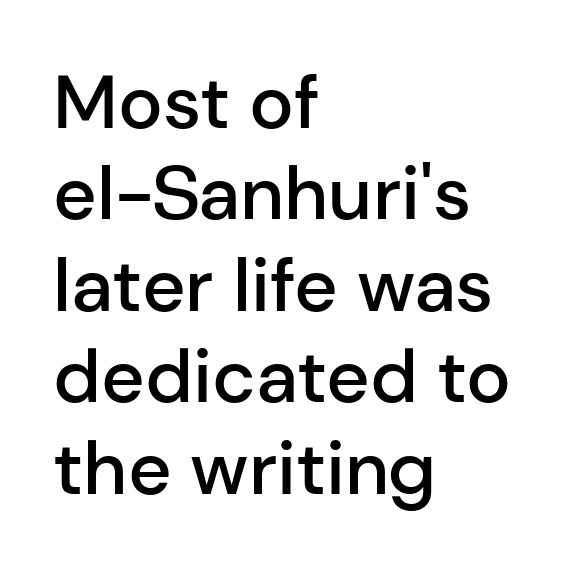
The image shows 75 px semibold sans-serif type, upright; set left-aligned, line spacing 1.22x, normal letter spacing, not underlined; low stroke contrast and a medium x-height.
